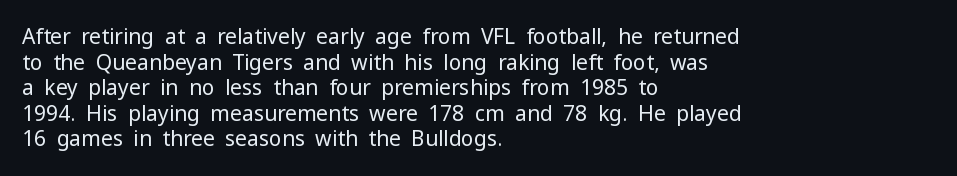
Does extra space separate the letters? No, they use regular spacing. The passage is arranged the way most books set body copy — flush left. The area under the type is left untouched. The face looks like a standard text weight, possibly lighter. Notice how the stems are strictly vertical — no italics here.
